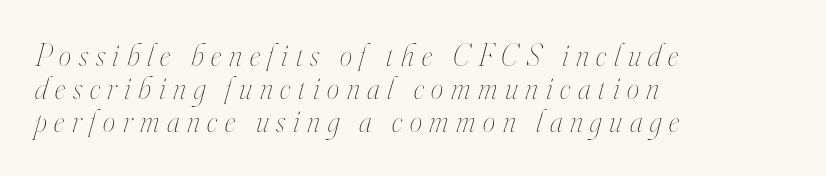
{"italic": "yes", "lean": "right", "slant_degrees": 16, "bold": "no", "weight": "thin", "width": "condensed", "stroke_contrast": "high", "x_height": "small", "monospaced": "no", "underline": "no", "align": "left", "line_spacing": "tight", "line_spacing_ratio": 1.07, "letter_spacing": "wide", "letter_spacing_em": 0.25, "glyph_px": 31}
